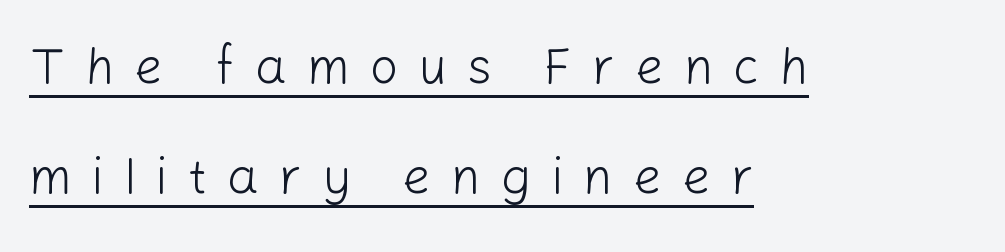
Caption: expanded tracking, letters set apart. Beneath each row of characters lies a ruled line. Observe the absence of serifs on each vertical stroke in this sample. Compared with a centered layout, this one pins lines to the left instead. Does the leading feel generous? Absolutely, it's lavish. Varying glyph widths throughout — classic text-font behaviour.
